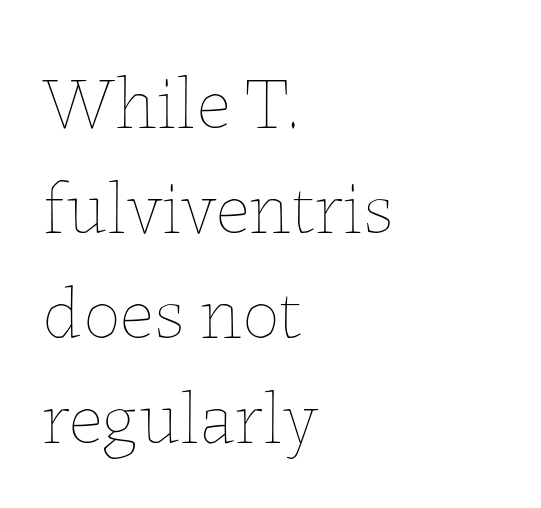
The image shows 75 px thin type, upright; set left-aligned, normal line spacing (1.4x), normal letter spacing, not underlined; low stroke contrast and a medium x-height.
